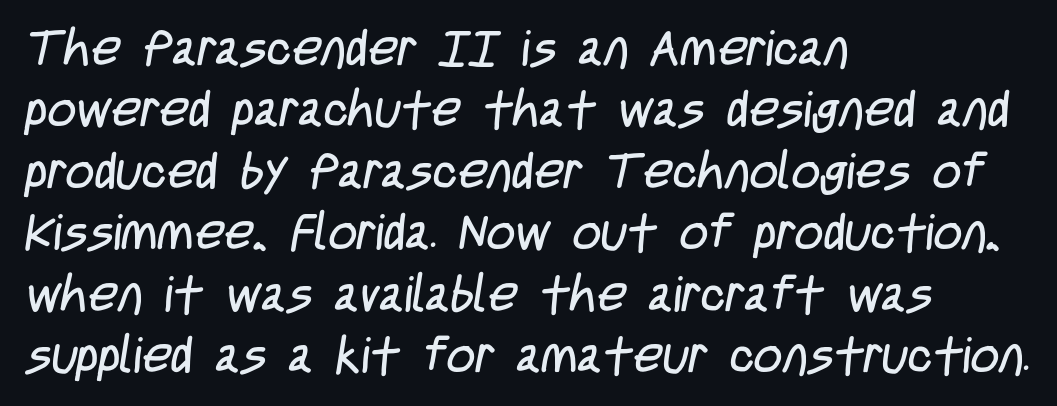
Q: Is the text bold? A: No.
Q: Is the typeface a serif or a sans-serif typeface? A: Sans-serif.
Q: Is the text underlined? A: No.
Q: How is the paragraph aligned? A: Left-aligned.
Q: Is the spacing between letters normal or unusually wide? A: Normal.
Q: Width (condensed, normal, or wide)? A: Condensed.
Q: Stroke contrast? A: Low.
Q: x-height? A: Large.
Q: Monospaced? A: No.
